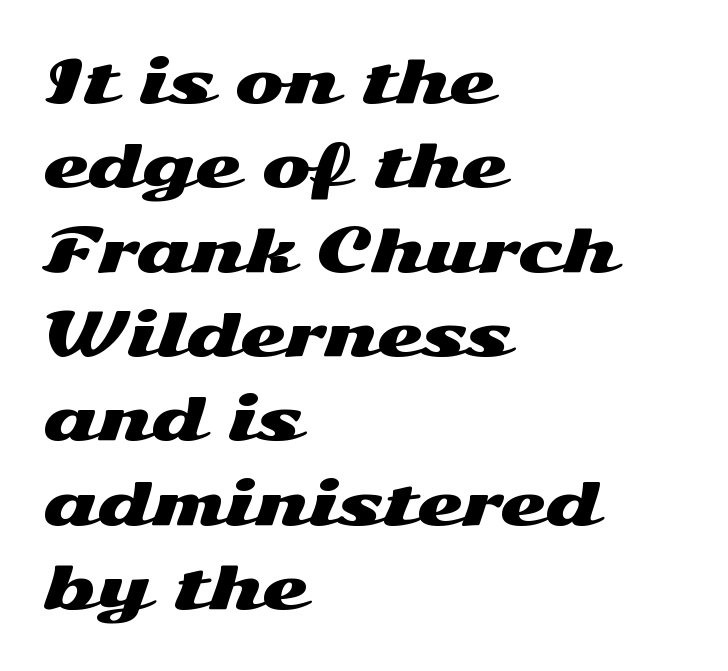
The image shows 59 px wide sans-serif type; set left-aligned, normal line spacing (1.43x), normal letter spacing, not underlined; medium stroke contrast and a medium x-height.
